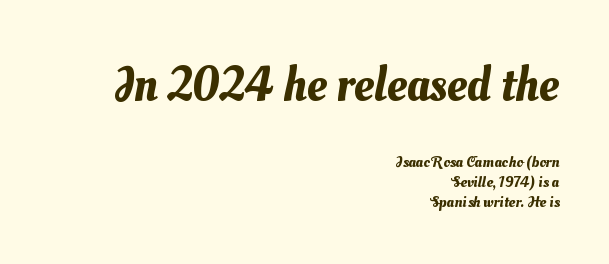
Look at the tracking — it's just the regular setting, nothing added. Where is the straight margin? On the right. The more generous point size was reserved for the upper chunk. Note the varied advance widths — an 'i' is clearly narrower than an 'm'. The passage shown is not underscored anywhere.
